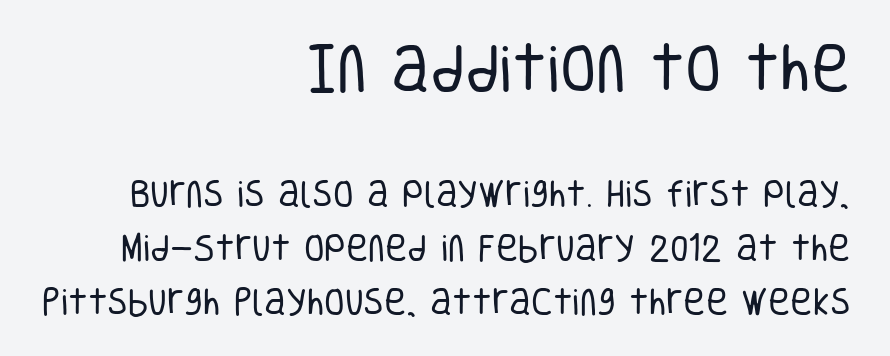
{"serif": "no", "italic": "no", "bold": "no", "weight": "regular", "width": "condensed", "stroke_contrast": "low", "x_height": "large", "monospaced": "no", "underline": "no", "align": "right", "line_spacing_ratio": 1.8, "letter_spacing": "normal", "letter_spacing_em": 0.0, "larger_block": "first", "size_ratio": 1.77, "glyph_px": 53}
